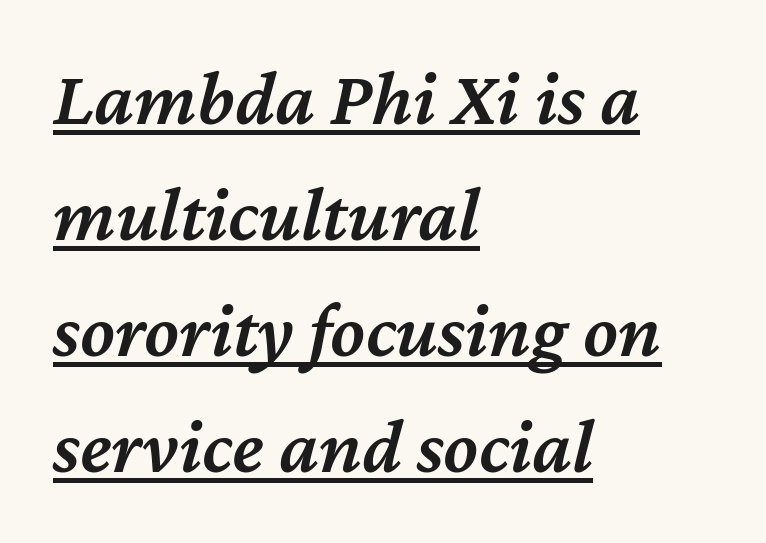
{"italic": "yes", "lean": "right", "slant_degrees": 12, "bold": "semi", "weight": "semibold", "width": "normal", "stroke_contrast": "medium", "x_height": "medium", "monospaced": "no", "underline": "yes", "align": "left", "line_spacing": "normal", "line_spacing_ratio": 1.47, "letter_spacing": "normal", "letter_spacing_em": 0.0, "glyph_px": 79}
